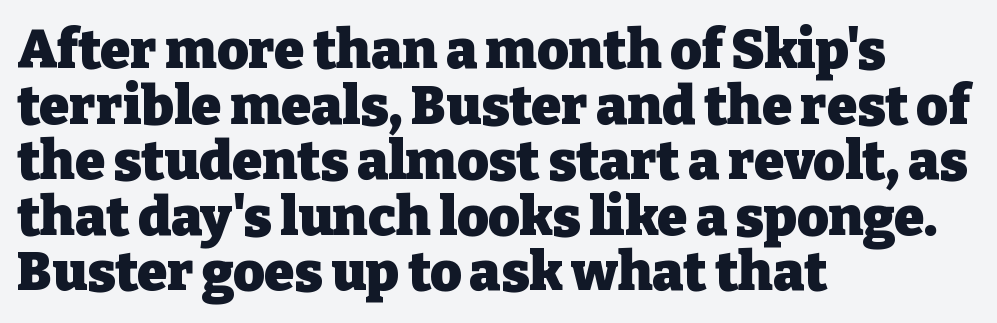
Glyph-to-glyph distance matches everyday printed text. The face used here is seriffed, in the tradition of book romans. Quick note: interline space is minimal. The passage shown is typed in a proportional face where columns would drift. These lines were composed using upright roman letters.
